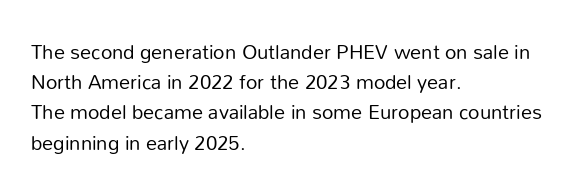
What stands out about the letter spacing? Nothing — it is the standard amount. The axis of the letterforms is exactly vertical. Check the space under the baseline: it is left empty. Evenly set lines give the paragraph a standard silhouette.
